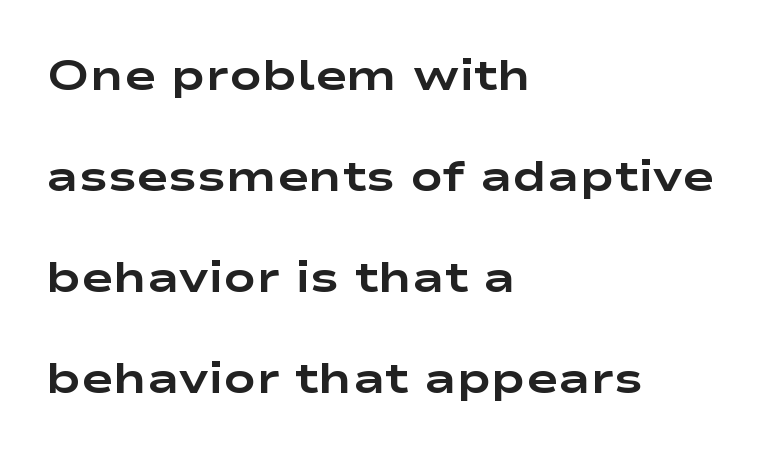
The image shows 43 px bold, wide sans-serif type, upright; set left-aligned, loose line spacing (2.35x), normal letter spacing, not underlined; low stroke contrast and a medium x-height.
